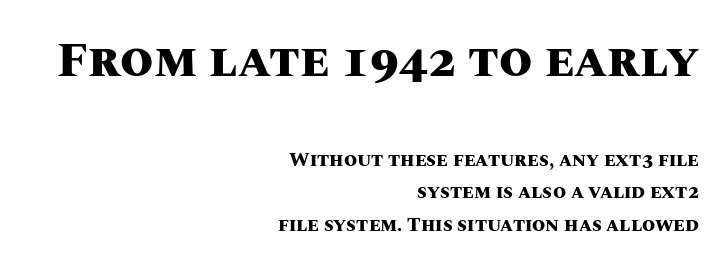
The image shows 48 px heavy type, upright; set right-aligned, normal line spacing (1.7x), normal letter spacing, not underlined; the first (top) block is 2.53x larger; medium stroke contrast and a large x-height.
